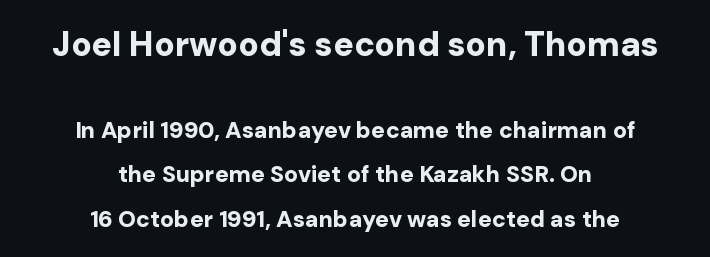
The rendering uses natural spacing where letterforms have individual widths. Students, this is bold: see how much ink each stroke carries. Does the copy run flush right? No — it is centered line by line. Spacing between characters is what you'd get straight out of the box. Nothing sits at the stroke ends, so this counts as sans-serif. If you squint, the top block still reads clearly — it's the larger of the two.
